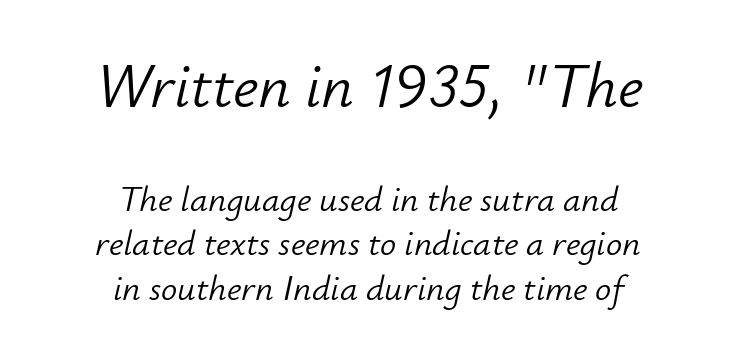
{"italic": "yes", "lean": "right", "slant_degrees": 12, "bold": "no", "weight": "light", "width": "normal", "stroke_contrast": "low", "x_height": "small", "monospaced": "no", "underline": "no", "align": "center", "line_spacing_ratio": 1.24, "letter_spacing": "normal", "letter_spacing_em": 0.0, "larger_block": "first", "size_ratio": 1.75, "glyph_px": 63}
